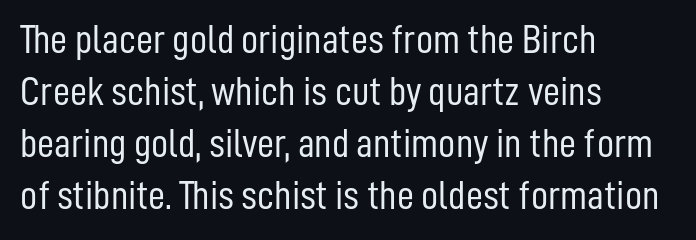
The image shows 42 px light, condensed sans-serif type, upright; set left-aligned, line spacing 1.24x, normal letter spacing, not underlined; low stroke contrast and a medium x-height.
